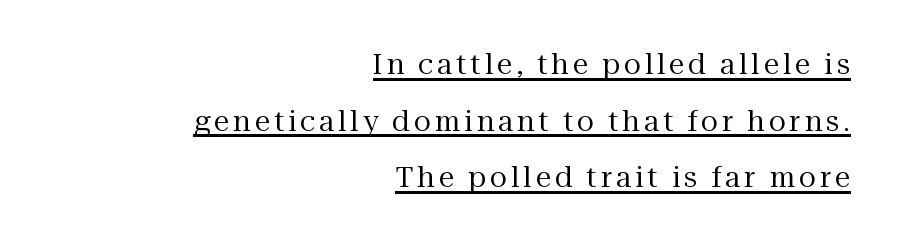
{"serif": "yes", "italic": "no", "bold": "no", "weight": "regular", "width": "normal", "stroke_contrast": "medium", "x_height": "medium", "monospaced": "no", "underline": "yes", "align": "right", "line_spacing": "loose", "line_spacing_ratio": 2.02, "glyph_px": 28}
